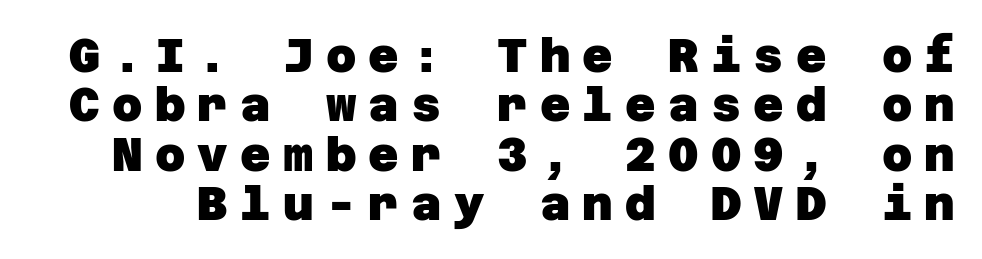
The image shows 47 px heavy sans-serif type; set tight line spacing (1.05x), unusually wide letter spacing (+0.26 em), not underlined; low stroke contrast and a large x-height.
